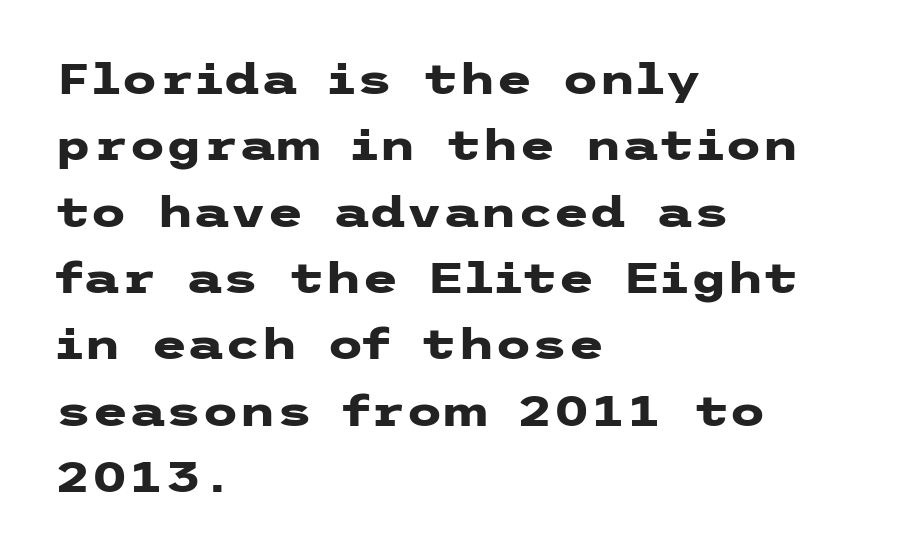
{"serif": "no", "italic": "no", "bold": "yes", "weight": "heavy", "width": "wide", "stroke_contrast": "low", "x_height": "medium", "underline": "no", "align": "left", "line_spacing": "normal", "line_spacing_ratio": 1.58, "letter_spacing": "normal", "letter_spacing_em": 0.0, "glyph_px": 42}
